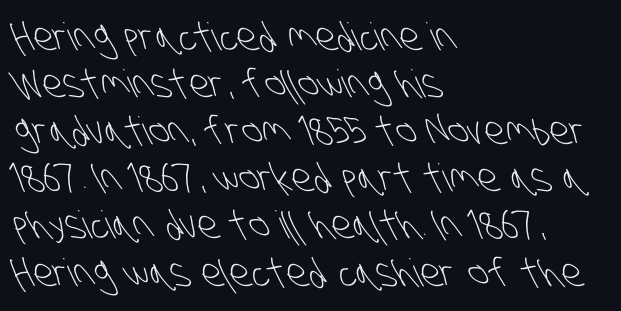
The specimen omits any rule beneath the text block's lines. Spacing verdict: proportional, widths tailored to each character. Leftover space on each line is placed entirely after the last word. The passage shown is typeset with a sans-serif family. Short note: letters normally spaced.
